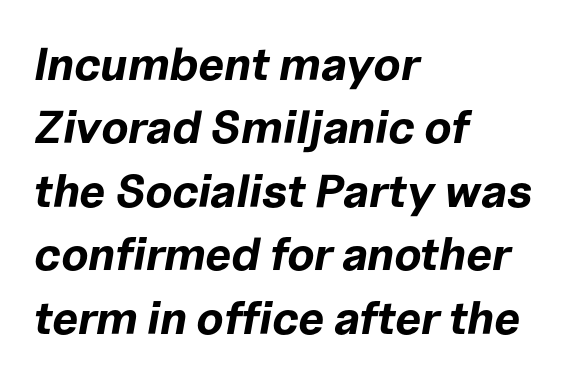
Students, note that the glyphs here touch the page at normal intervals. Compared with a centered layout, this one pins lines to the left instead. If you measured baseline to baseline, you'd find a middling distance. The strip under each line holds only bare page. Proportional: the letters do not fall into vertical columns. The axis of the letterforms is tilted away from vertical.
